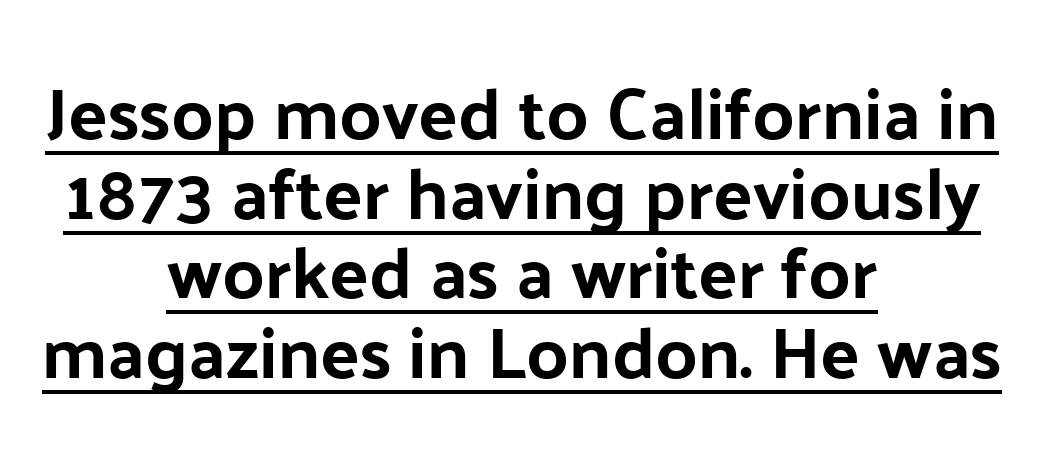
Tall strokes in this sample are plumb rather than angled. Vertically, the passage feels compressed, each row crowding the next. The rag falls on both sides of this text block equally. The passage shown is typeset with a sans-serif family. The face used here has the dense, thick strokes of a bold. These lines keep a tight, regular rhythm from letter to letter.
